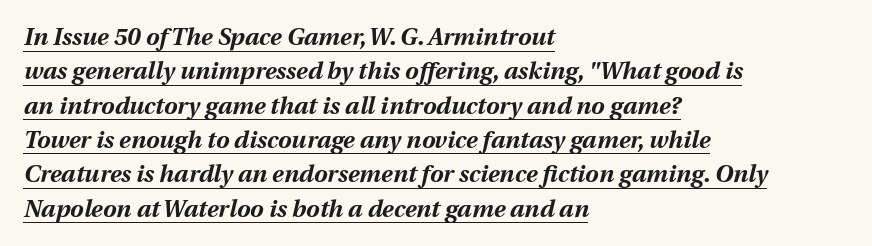
Q: Is the text bold? A: Yes.
Q: Is the text italic (slanted)? A: Yes, it leans right by about 12 degrees.
Q: Is the text underlined? A: Yes.
Q: How is the paragraph aligned? A: Left-aligned.
Q: Is the spacing between letters normal or unusually wide? A: Normal.
Q: Is the spacing between lines tight, normal or loose? A: Normal.
